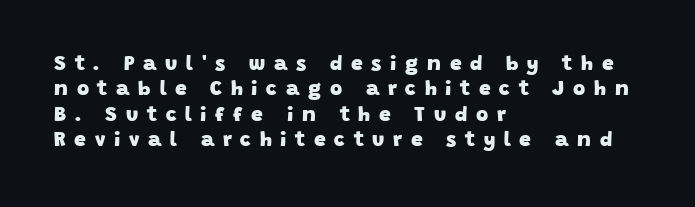
Notice how thick the strokes are: this is what a full bold looks like. These lines stack with their left ends in a neat column. Glyph-to-glyph distance is far greater than everyday printed text. Type without underlining.
